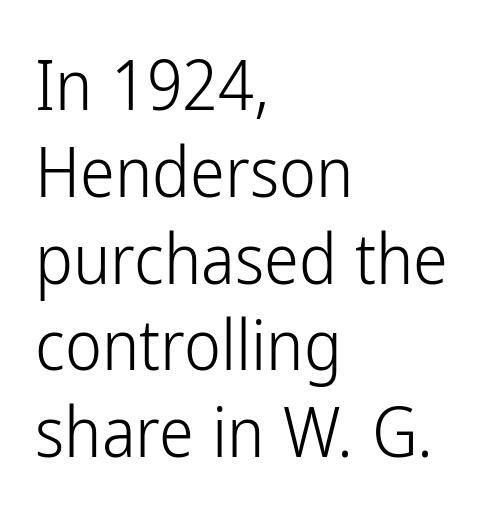
These lines are rendered in a variable-pitch font. Default kerning and tracking; the words read as compact shapes. Vertical stems look standard width or narrower in stroke. Observe the absence of serifs on each vertical stroke in this sample.
